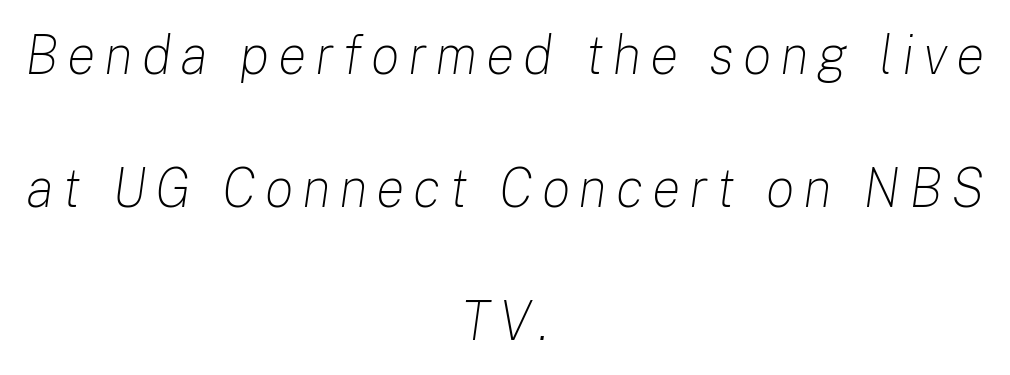
Q: Is the text bold? A: No.
Q: Is the text italic (slanted)? A: Yes, it leans right by about 8 degrees.
Q: Is the text underlined? A: No.
Q: How is the paragraph aligned? A: Centered.
Q: Is the spacing between lines tight, normal or loose? A: Loose.
Q: Width (condensed, normal, or wide)? A: Normal.
Q: Stroke contrast? A: Low.
Q: x-height? A: Medium.
Q: Monospaced? A: No.
